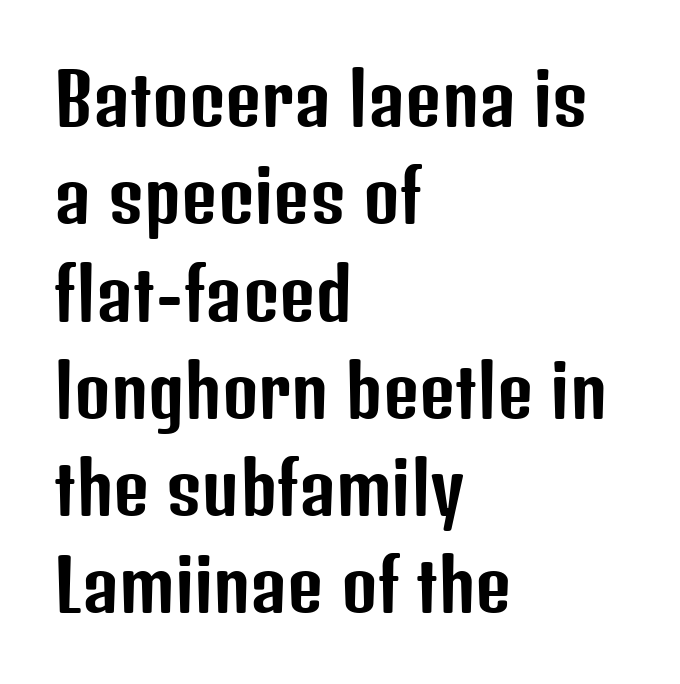
Q: Is the text italic (slanted)? A: No, it is upright.
Q: Is the typeface a serif or a sans-serif typeface? A: Sans-serif.
Q: Is the text underlined? A: No.
Q: How is the paragraph aligned? A: Left-aligned.
Q: Is the spacing between letters normal or unusually wide? A: Normal.
Q: Is the spacing between lines tight, normal or loose? A: Normal.
Q: Width (condensed, normal, or wide)? A: Condensed.
Q: Stroke contrast? A: Low.
Q: x-height? A: Medium.
Q: Monospaced? A: No.
